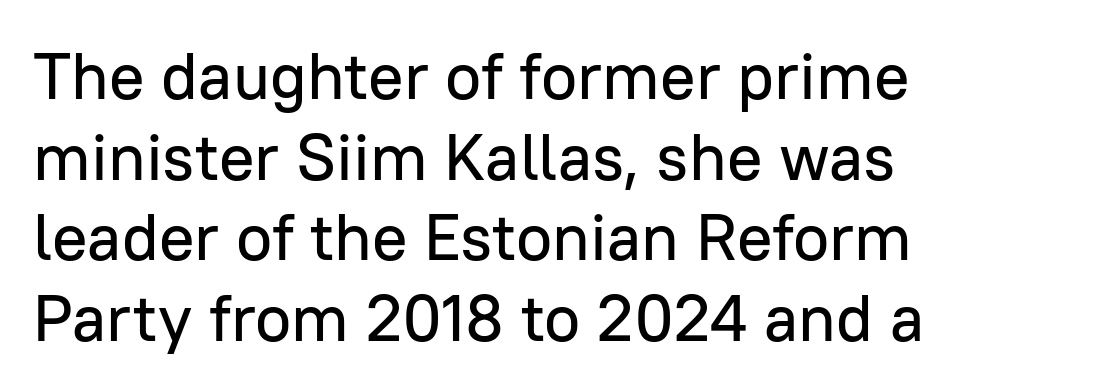
The image shows 66 px sans-serif type, upright; set left-aligned, line spacing 1.22x, normal letter spacing, not underlined; low stroke contrast and a medium x-height.
